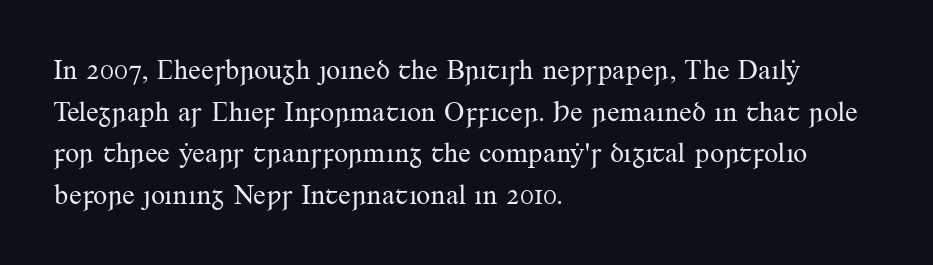
Words appear dense and cohesive because spacing is normal. Letters rest on an invisible, unmarked baseline. Weight: in the light-to-regular range. The type family on display is of the serif kind. This block has exactly the height ordinary leading produces.
